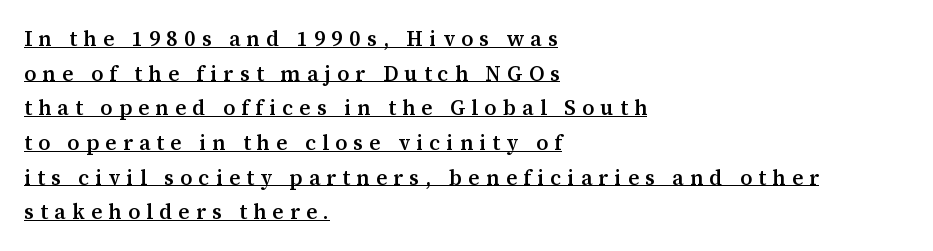
{"italic": "no", "bold": "semi", "underline": "yes", "align": "left", "line_spacing": "normal", "line_spacing_ratio": 1.65, "letter_spacing": "wide", "letter_spacing_em": 0.3, "glyph_px": 21}
